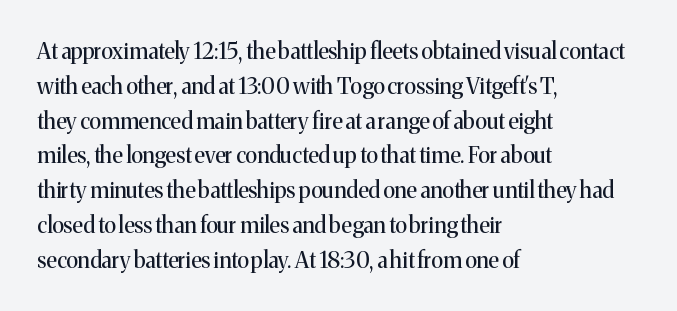
Q: Is the text bold? A: No.
Q: Is the text italic (slanted)? A: No, it is upright.
Q: Is the text underlined? A: No.
Q: How is the paragraph aligned? A: Left-aligned.
Q: Is the spacing between letters normal or unusually wide? A: Normal.
Q: Is the spacing between lines tight, normal or loose? A: Normal.
